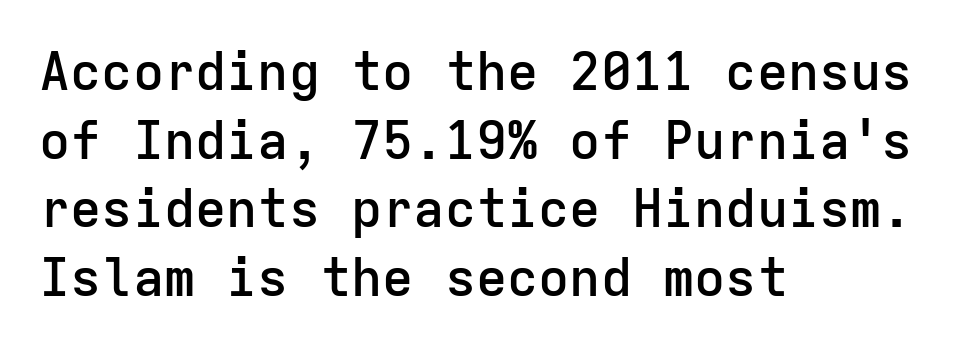
{"serif": "no", "italic": "no", "bold": "semi", "weight": "semibold", "width": "normal", "stroke_contrast": "low", "x_height": "medium", "monospaced": "yes", "underline": "no", "align": "left", "line_spacing": "normal", "line_spacing_ratio": 1.32, "letter_spacing": "normal", "letter_spacing_em": 0.0, "glyph_px": 52}
